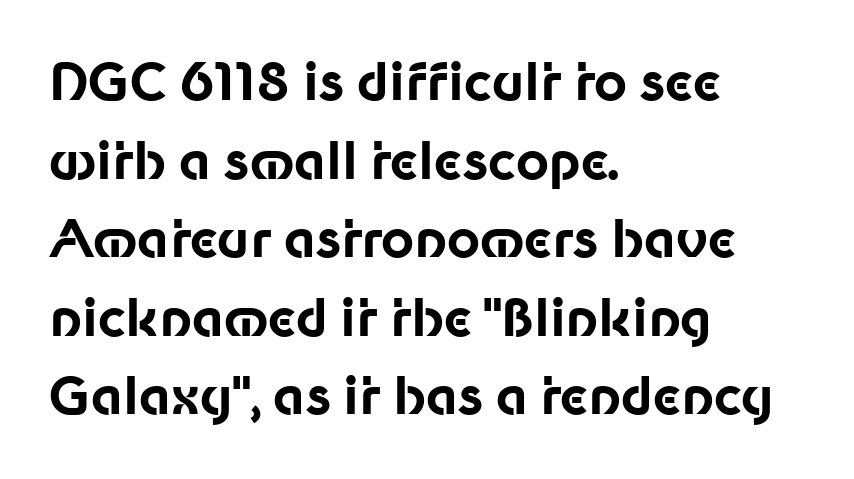
Q: Is the text bold? A: Yes.
Q: Is the text italic (slanted)? A: No, it is upright.
Q: Is the typeface a serif or a sans-serif typeface? A: Sans-serif.
Q: Is the text underlined? A: No.
Q: How is the paragraph aligned? A: Left-aligned.
Q: Is the spacing between letters normal or unusually wide? A: Normal.
Q: Is the spacing between lines tight, normal or loose? A: Normal.
Q: Width (condensed, normal, or wide)? A: Normal.
Q: Stroke contrast? A: Low.
Q: x-height? A: Medium.
Q: Monospaced? A: No.
